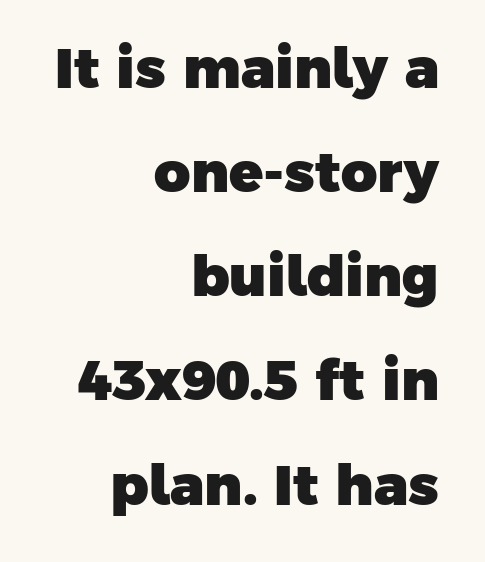
{"serif": "no", "bold": "yes", "weight": "heavy", "width": "normal", "stroke_contrast": "low", "x_height": "medium", "monospaced": "no", "underline": "no", "align": "right", "line_spacing_ratio": 1.86, "letter_spacing": "normal", "letter_spacing_em": 0.0, "glyph_px": 56}
